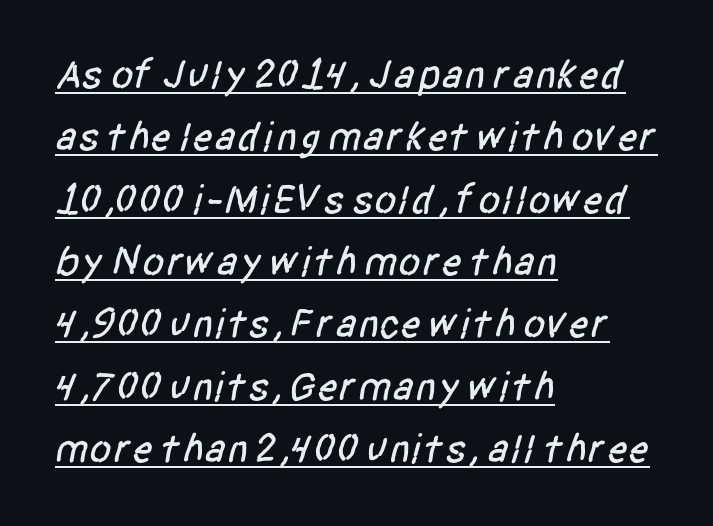
The image shows 41 px condensed sans-serif type; set left-aligned, normal line spacing (1.52x), normal letter spacing, underlined; low stroke contrast and a large x-height.
